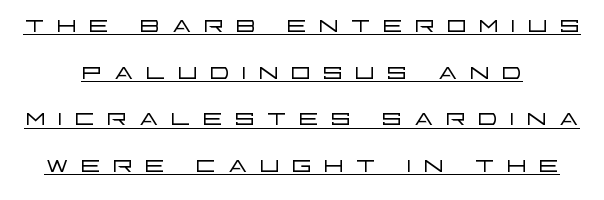
The image shows 32 px light, wide sans-serif type, upright; set centered, normal line spacing (1.46x), unusually wide letter spacing (+0.33 em), underlined; low stroke contrast and a large x-height.
